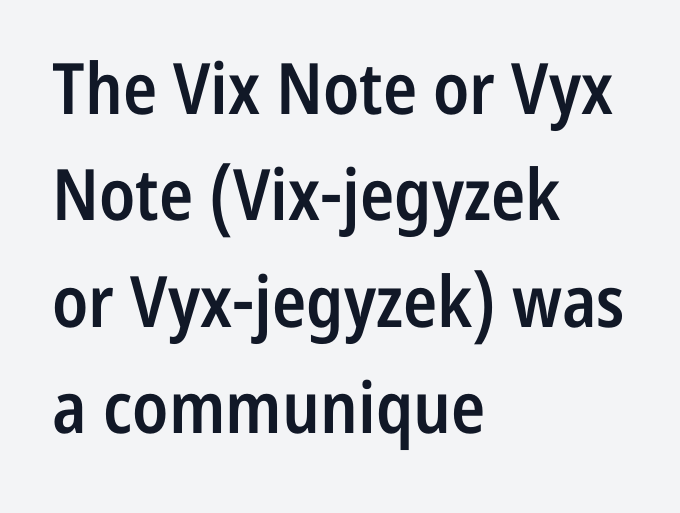
Line spacing here is normal. Upright lettering throughout. Quick note: underline off. The gaps between neighbouring characters are ordinary and unremarkable. In terms of letterform style, serifs are entirely absent.
